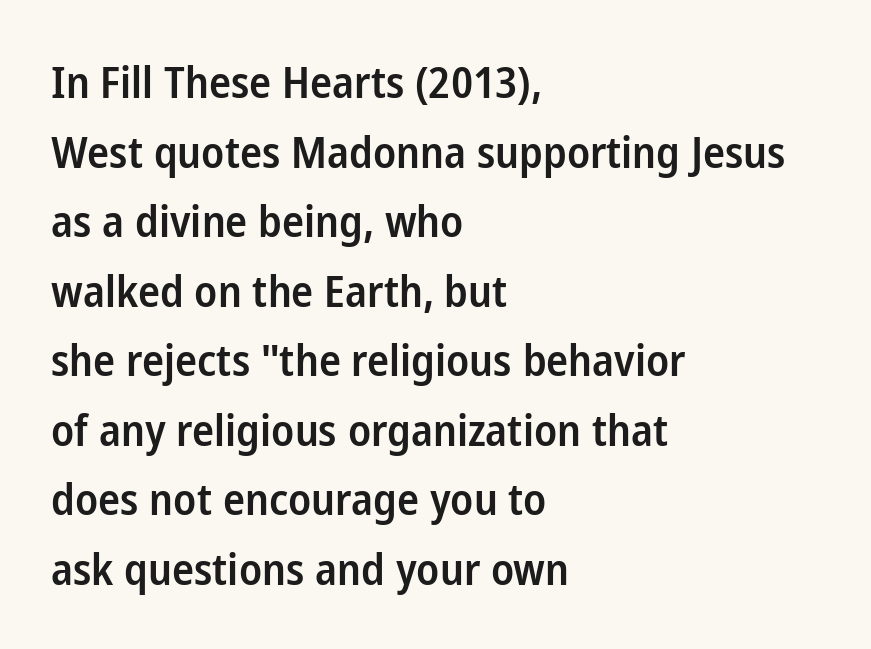
The image shows 44 px semibold, condensed sans-serif type, upright; set left-aligned, normal line spacing (1.58x), normal letter spacing, not underlined; low stroke contrast and a medium x-height.
